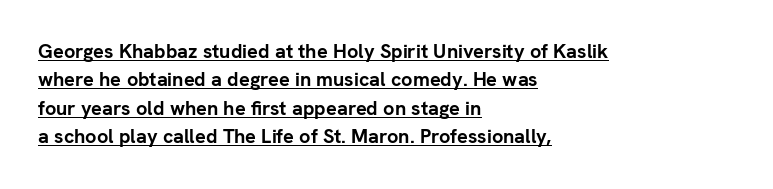
Set as a true bold cut, around the 700 mark. The type sits square on the baseline with zero lean. Look at the tracking — it's just the regular setting, nothing added. This block has exactly the height ordinary leading produces. The passage shown is underscored from start to finish.
